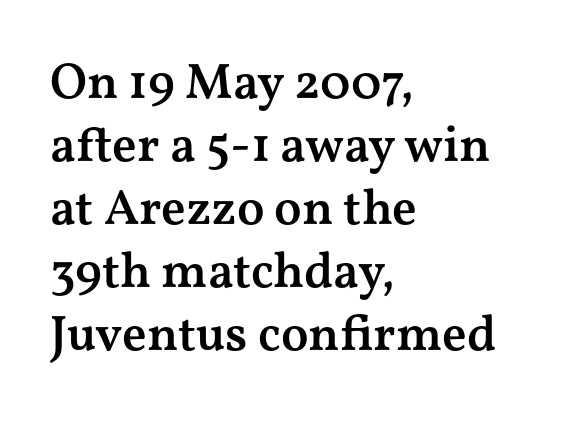
The area under the type is left untouched. Default kerning and tracking; the words read as compact shapes. The strokes are fattened partway — semibold, not bold. Small tapered or slab feet sit at the stroke ends, so this counts as serif. Line starts are locked; line ends wander. A typesetter would call this proportional, since set widths differ per character.
